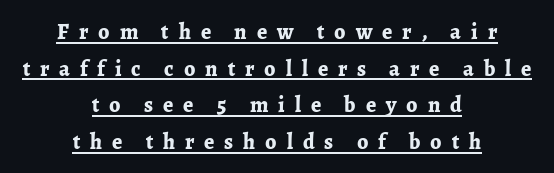
This rendering widens character spacing well past its baseline value. This sample is center-justified, so both line endings float freely. Quick note: underline on. You can tell it's not italic because the verticals are truly vertical. These words are printed bold, with thick strokes throughout.
